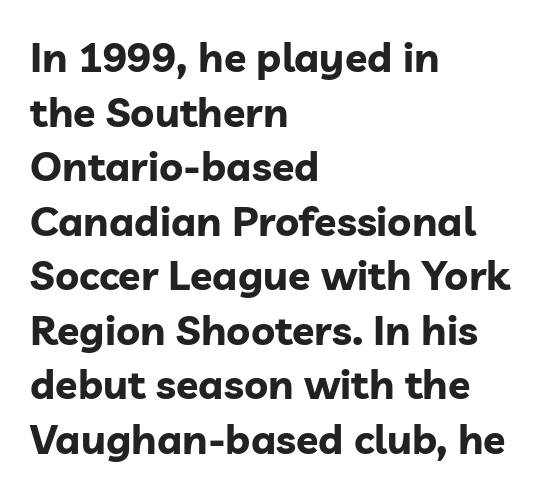
This rendering uses left alignment, leaving the right contour irregular. The glyphs in this specimen are sans serif. The letters stand upright; this is a roman face. The rendering uses natural spacing where letterforms have individual widths. Vertical spacing — default. Descenders are the only things crossing below the line.
